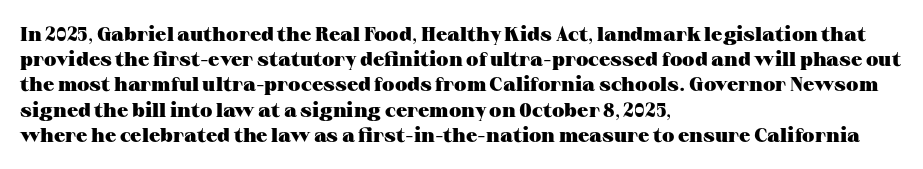
The image shows 20 px bold type, upright; set left-aligned, normal line spacing (1.26x), normal letter spacing, not underlined.
